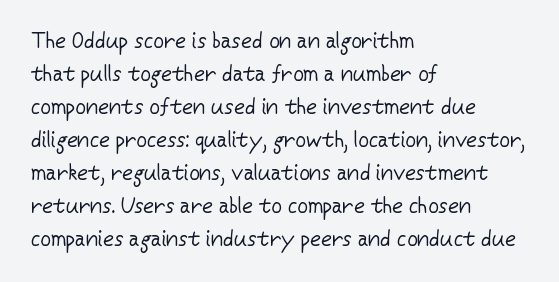
The image shows 21 px text type, upright; set left-aligned, normal line spacing (1.57x), normal letter spacing, not underlined.
